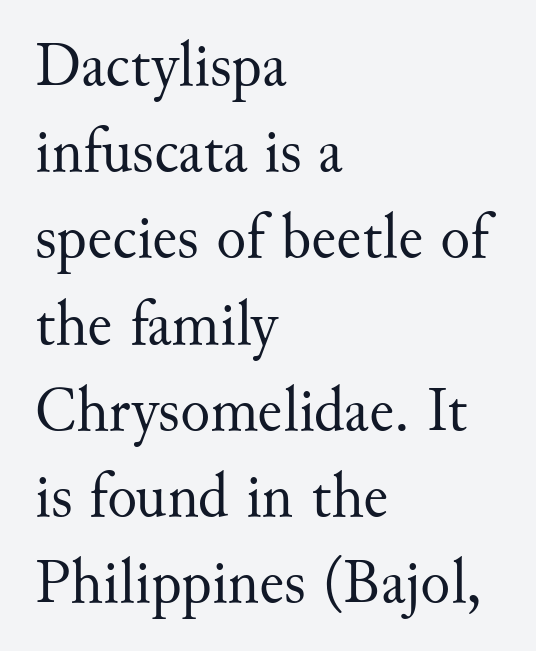
The image shows 62 px regular-weight serif type, upright; set left-aligned, normal line spacing (1.39x), normal letter spacing, not underlined; medium stroke contrast and a small x-height.
